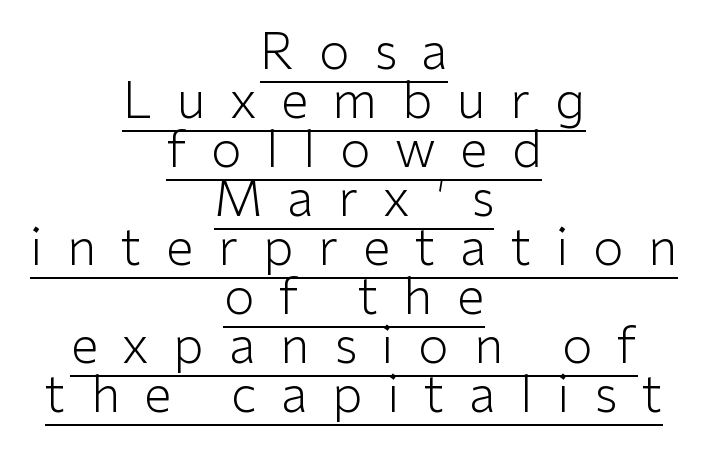
Q: Is the text bold? A: No.
Q: Is the text italic (slanted)? A: No, it is upright.
Q: Is the typeface a serif or a sans-serif typeface? A: Sans-serif.
Q: Is the text underlined? A: Yes.
Q: How is the paragraph aligned? A: Centered.
Q: Is the spacing between letters normal or unusually wide? A: Unusually wide.
Q: Is the spacing between lines tight, normal or loose? A: Tight.
Q: Width (condensed, normal, or wide)? A: Normal.
Q: Stroke contrast? A: Low.
Q: x-height? A: Medium.
Q: Monospaced? A: No.
